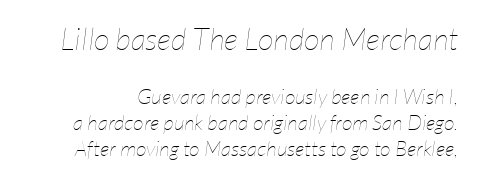
Q: Is the text bold? A: No.
Q: Is the text italic (slanted)? A: Yes, it leans right by about 7 degrees.
Q: Is the text underlined? A: No.
Q: Is the spacing between letters normal or unusually wide? A: Normal.
Q: Is the spacing between lines tight, normal or loose? A: Normal.
Q: Which block of text is set in a larger size, the first (top) or the second (bottom)? A: The first (top) one.
Q: Width (condensed, normal, or wide)? A: Condensed.
Q: Stroke contrast? A: Low.
Q: x-height? A: Medium.
Q: Monospaced? A: No.
